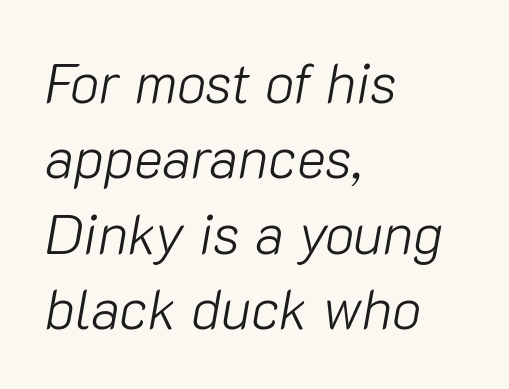
The image shows 55 px light type, italic (leaning right); set left-aligned, normal line spacing (1.37x), normal letter spacing, not underlined; low stroke contrast and a medium x-height.
